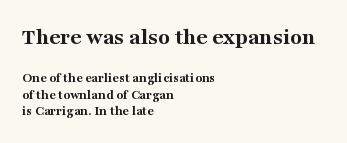
{"italic": "no", "bold": "yes", "underline": "no", "align": "left", "line_spacing_ratio": 1.17, "letter_spacing": "normal", "letter_spacing_em": 0.0, "larger_block": "first", "size_ratio": 1.71, "glyph_px": 24}
